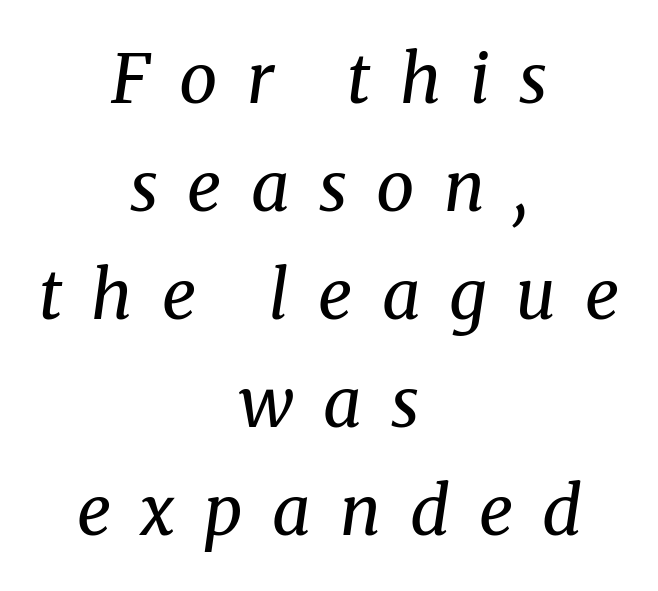
The image shows 68 px regular-weight serif type, italic (leaning right); set centered, normal line spacing (1.59x), unusually wide letter spacing (+0.43 em), not underlined; medium stroke contrast and a medium x-height.
